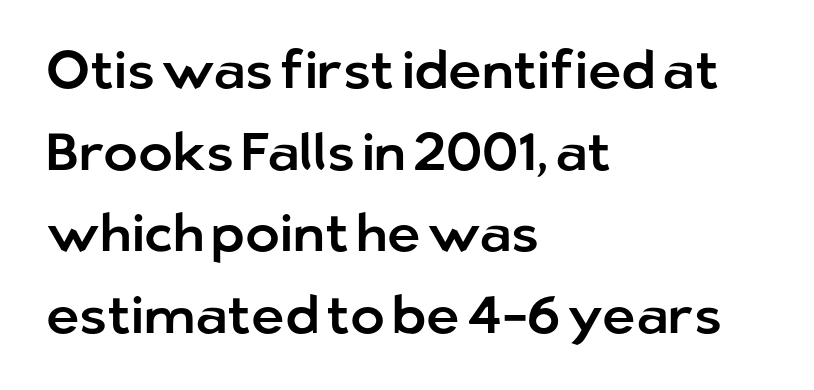
The image shows 52 px sans-serif type, upright; set left-aligned, normal line spacing (1.57x), normal letter spacing, not underlined; low stroke contrast and a medium x-height.
